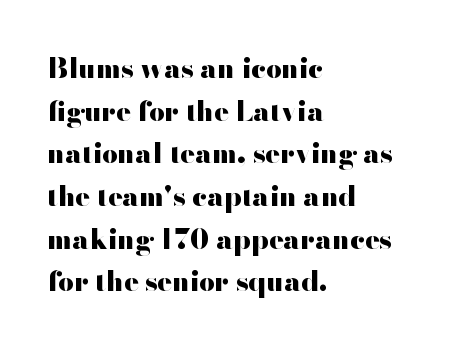
{"italic": "no", "bold": "yes", "underline": "no", "align": "left", "line_spacing": "normal", "line_spacing_ratio": 1.58, "letter_spacing": "normal", "letter_spacing_em": 0.0, "glyph_px": 27}
